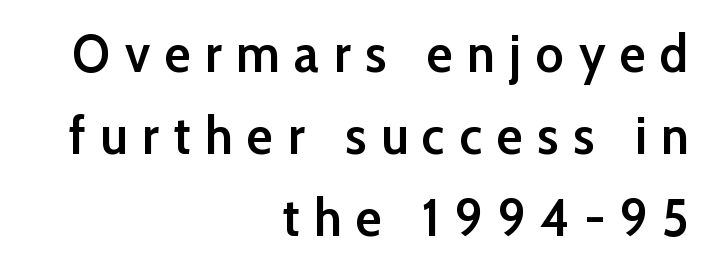
The image shows 54 px semibold sans-serif type, upright; set right-aligned, normal line spacing (1.52x), unusually wide letter spacing (+0.27 em), not underlined; low stroke contrast and a medium x-height.
